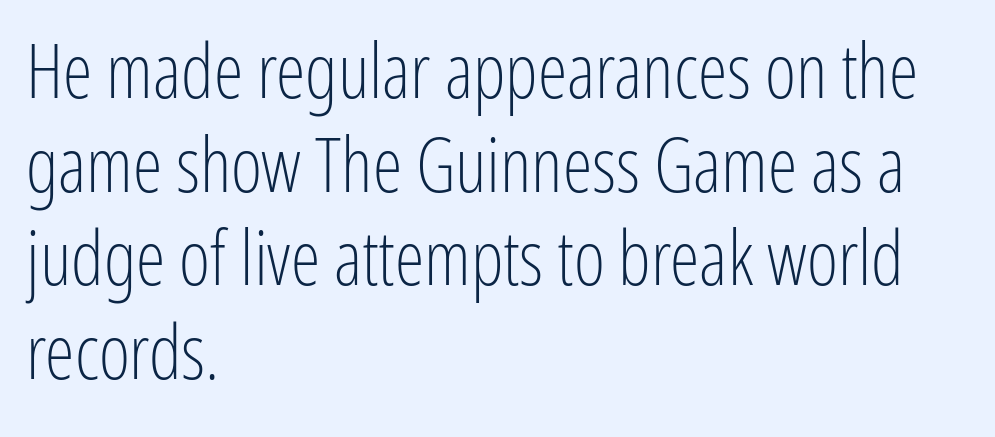
Q: Is the text bold? A: No.
Q: Is the text italic (slanted)? A: No, it is upright.
Q: Is the typeface a serif or a sans-serif typeface? A: Sans-serif.
Q: Is the text underlined? A: No.
Q: How is the paragraph aligned? A: Left-aligned.
Q: Is the spacing between letters normal or unusually wide? A: Normal.
Q: Is the spacing between lines tight, normal or loose? A: Normal.
Q: Width (condensed, normal, or wide)? A: Condensed.
Q: Stroke contrast? A: Low.
Q: x-height? A: Medium.
Q: Monospaced? A: No.
